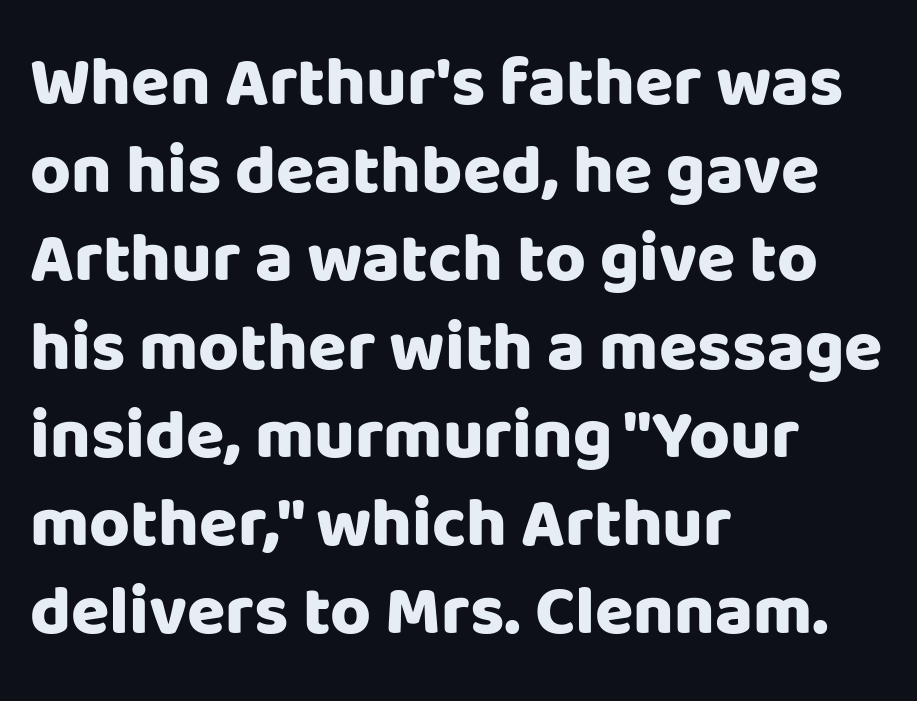
The image shows 70 px heavy sans-serif type, upright; set left-aligned, normal line spacing (1.26x), normal letter spacing, not underlined; low stroke contrast and a large x-height.
